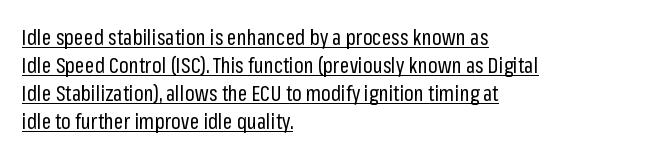
Q: Is the text bold? A: No.
Q: Is the text italic (slanted)? A: No, it is upright.
Q: Is the text underlined? A: Yes.
Q: How is the paragraph aligned? A: Left-aligned.
Q: Is the spacing between letters normal or unusually wide? A: Normal.
Q: Is the spacing between lines tight, normal or loose? A: Normal.
